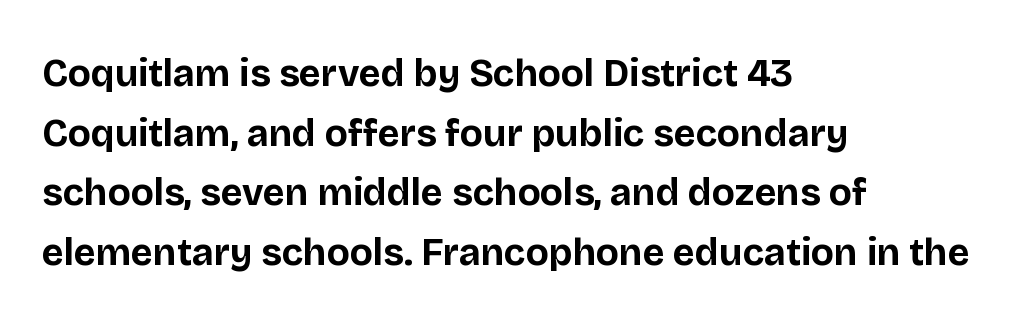
The image shows 38 px bold sans-serif type, upright; set left-aligned, normal line spacing (1.57x), normal letter spacing, not underlined; low stroke contrast and a large x-height.
